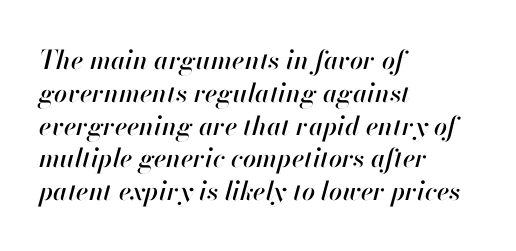
Q: Is the text italic (slanted)? A: Yes, it leans right by about 13 degrees.
Q: Is the text underlined? A: No.
Q: How is the paragraph aligned? A: Left-aligned.
Q: Is the spacing between letters normal or unusually wide? A: Normal.
Q: Is the spacing between lines tight, normal or loose? A: Normal.
